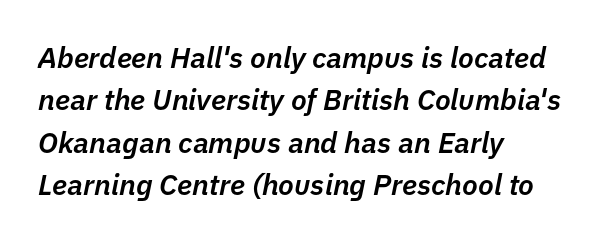
The image shows 29 px semibold type, italic (leaning right); set left-aligned, normal line spacing (1.46x), normal letter spacing, not underlined; low stroke contrast and a medium x-height.
